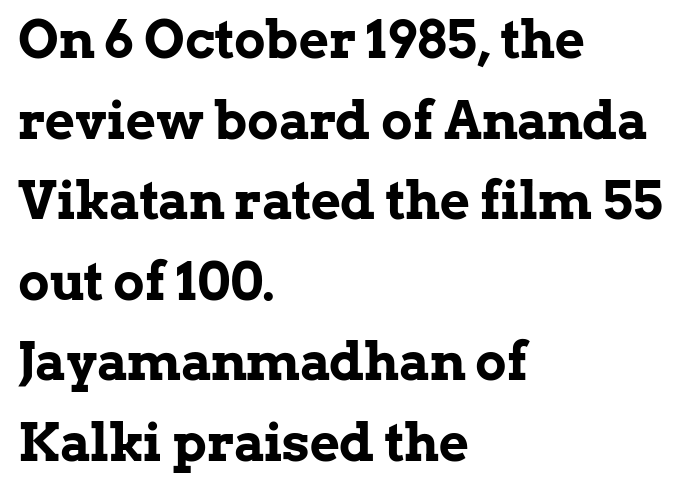
Observe the ordinary spacing: letters are neighbours, not strangers. Visually the block forms a straight wall on the left and a jagged coastline on the right. The block of text has a typical density, with ordinary space between rows. The specimen reads as upright at a glance. Look at the bottom of the vertical strokes: they flare into serifs here. Does the weight exceed regular? Yes, all the way to bold.
